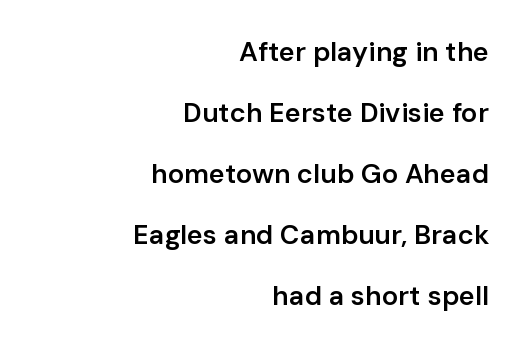
The rendering uses a large line-height, opening up the rows. The sample has been set in demibold, a notch under bold. Quick note: not italic, upright. Line endings align vertically; line beginnings do not.
